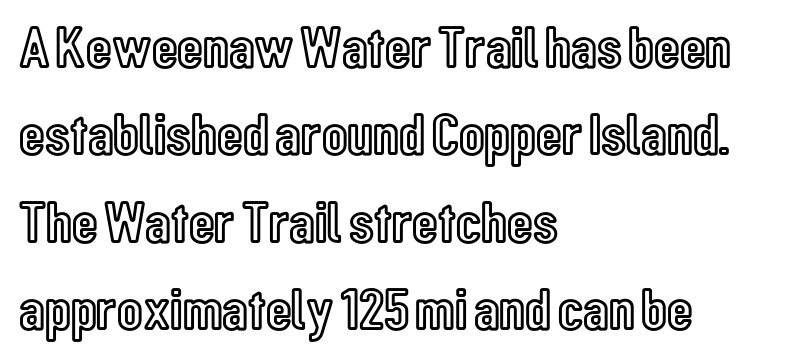
The image shows 59 px condensed type, upright; set left-aligned, normal line spacing (1.48x), normal letter spacing, not underlined; a medium x-height.
